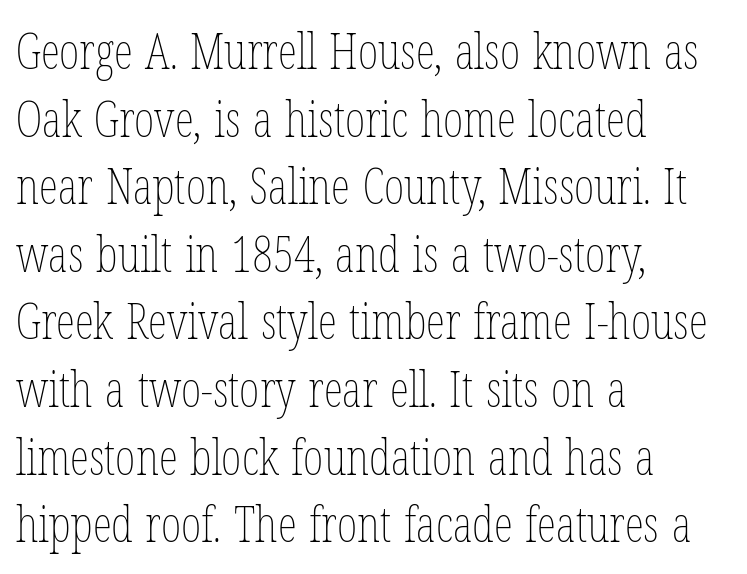
{"italic": "no", "bold": "no", "weight": "thin", "width": "condensed", "stroke_contrast": "low", "x_height": "medium", "monospaced": "no", "underline": "no", "align": "left", "line_spacing": "normal", "line_spacing_ratio": 1.38, "letter_spacing": "normal", "letter_spacing_em": 0.0, "glyph_px": 49}
